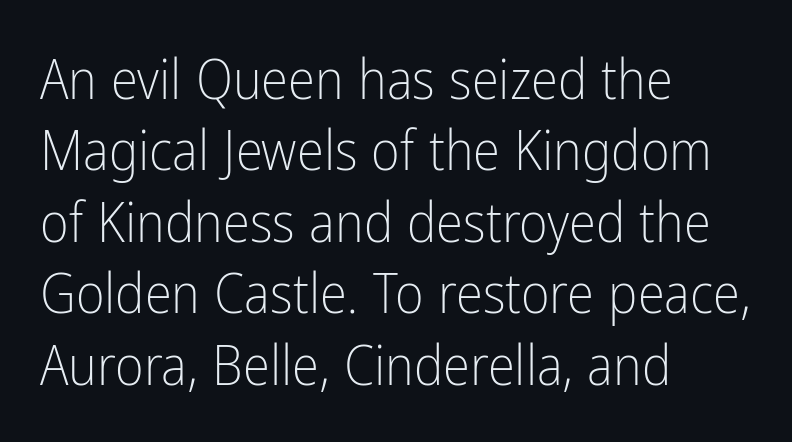
Q: Is the text bold? A: No.
Q: Is the text italic (slanted)? A: No, it is upright.
Q: Is the typeface a serif or a sans-serif typeface? A: Sans-serif.
Q: Is the text underlined? A: No.
Q: How is the paragraph aligned? A: Left-aligned.
Q: Is the spacing between letters normal or unusually wide? A: Normal.
Q: Is the spacing between lines tight, normal or loose? A: Normal.
Q: Width (condensed, normal, or wide)? A: Condensed.
Q: Stroke contrast? A: Low.
Q: x-height? A: Medium.
Q: Monospaced? A: No.
